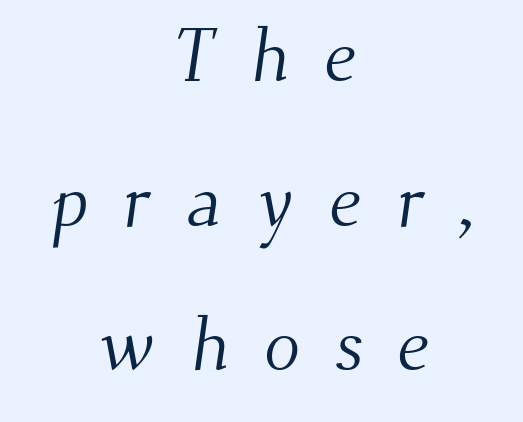
The image shows 75 px light serif type; set centered, loose line spacing (1.93x), unusually wide letter spacing (+0.46 em), not underlined; medium stroke contrast and a small x-height.
